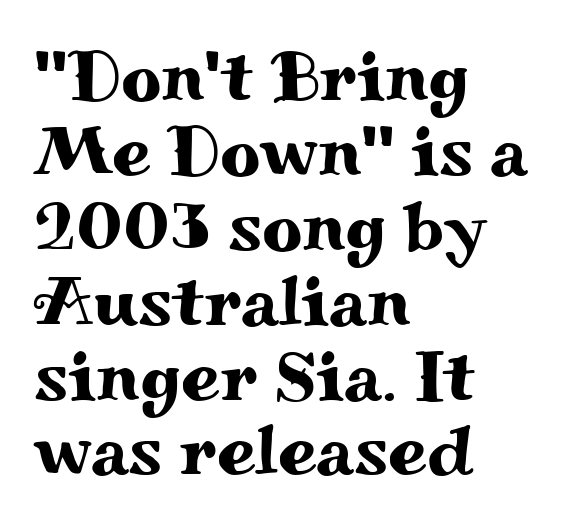
{"serif": "yes", "italic": "no", "width": "wide", "stroke_contrast": "medium", "x_height": "small", "monospaced": "no", "underline": "no", "align": "left", "line_spacing": "tight", "line_spacing_ratio": 1.07, "letter_spacing": "normal", "letter_spacing_em": 0.0, "glyph_px": 70}
